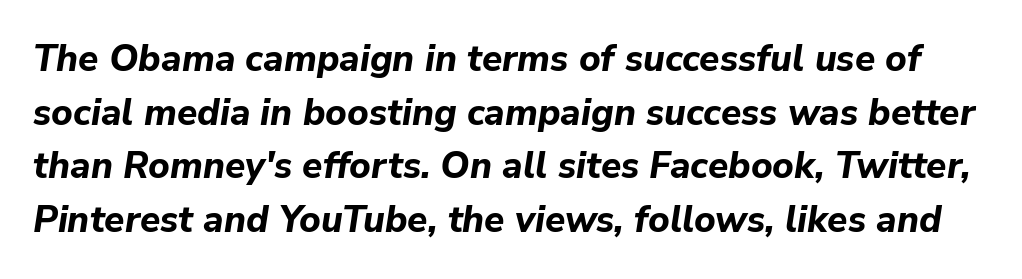
Typesetter's note: full bold, strokes at maximum text heaviness. Unmarked baselines from the first word to the last. The passage shown is typed in a proportional face where columns would drift. Each new line begins a customary step beneath the previous one. A typesetter would mark this as italic. You could call the tracking neutral — neither tight nor loose.
